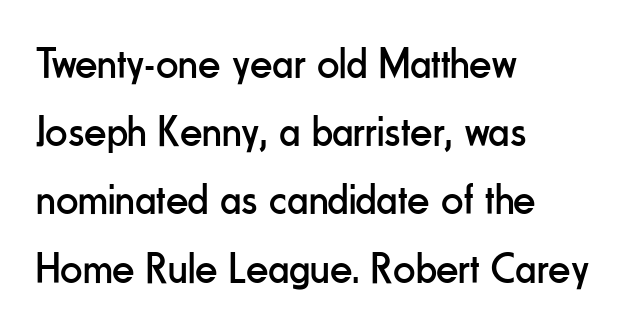
This sample has the flowing, uneven cadence of proportional lettering. Nobody drew a line under any word here. The axis of the letterforms is exactly vertical. The text was rendered using a sans face with plain stroke endings.
